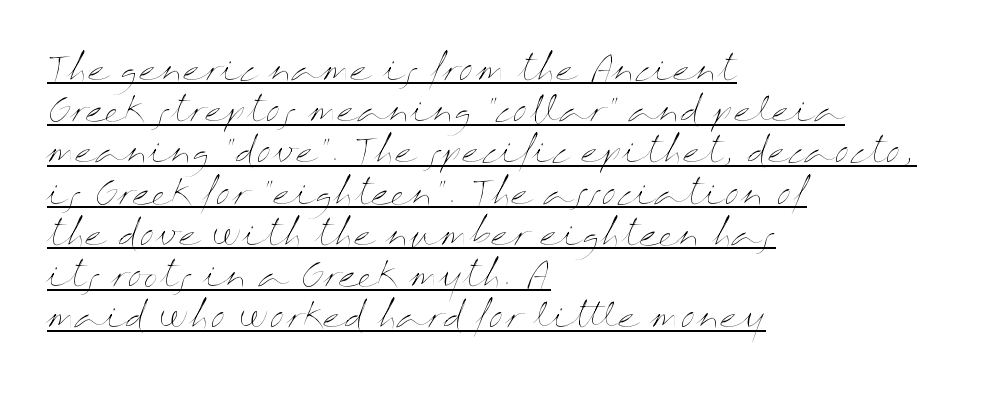
The image shows 33 px thin, wide type; set left-aligned, normal line spacing (1.25x), normal letter spacing, underlined; medium stroke contrast and a medium x-height.
